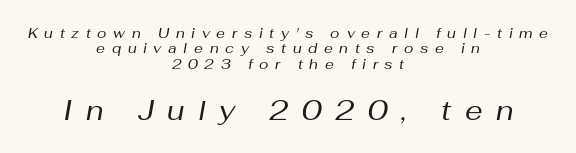
The strokes are not fattened; the text isn't bold. Substantial extra tracking has been applied to these lines. A typesetter would mark this as italic. The rag falls on both sides of this text block equally. You get the small type first, then a jump to larger type. Descender tails drop into unmarked territory.
